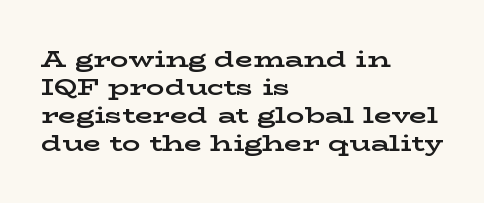
The image shows 23 px bold type, upright; set left-aligned, line spacing 1.22x, normal letter spacing, not underlined.
